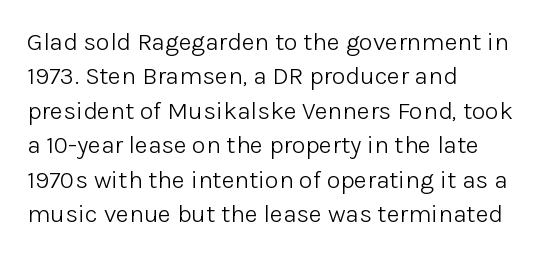
Q: Is the text bold? A: No.
Q: Is the text italic (slanted)? A: No, it is upright.
Q: Is the text underlined? A: No.
Q: How is the paragraph aligned? A: Left-aligned.
Q: Is the spacing between letters normal or unusually wide? A: Normal.
Q: Is the spacing between lines tight, normal or loose? A: Normal.
